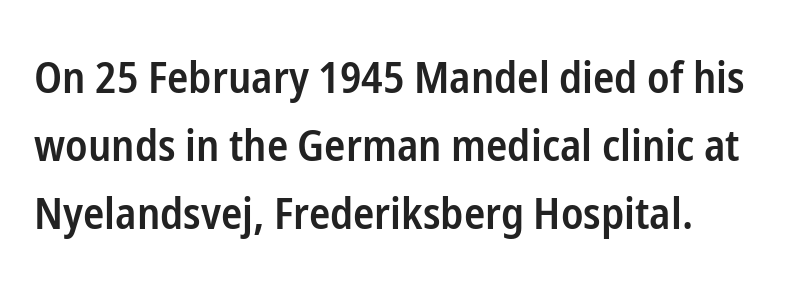
The image shows 44 px semibold, condensed sans-serif type, upright; set normal line spacing (1.55x), normal letter spacing, not underlined; low stroke contrast and a medium x-height.
